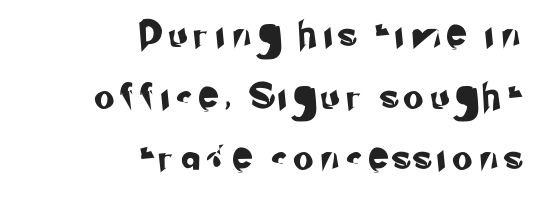
{"underline": "no", "align": "right", "line_spacing": "loose", "line_spacing_ratio": 2.47, "letter_spacing": "wide", "letter_spacing_em": 0.39, "glyph_px": 25}
